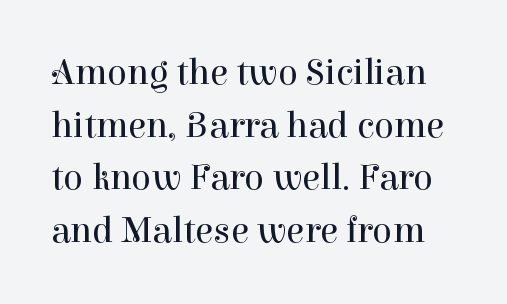
The image shows 37 px regular-weight serif type, upright; set normal line spacing (1.42x), normal letter spacing, not underlined; high stroke contrast and a medium x-height.
